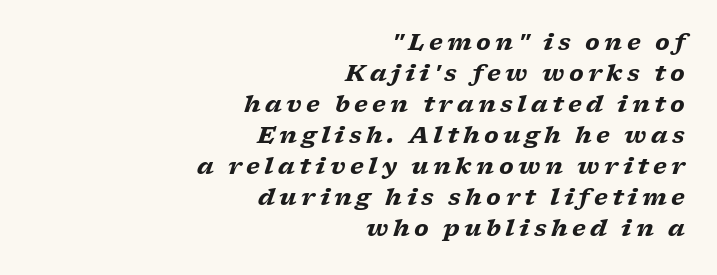
The space directly below the letters is spotless. The paragraph has a hard right edge and a soft left edge. Italic: yes, the glyphs are oblique. Does the leading feel generous? No, just average. Plenty of ink on the page — the face is bold.
